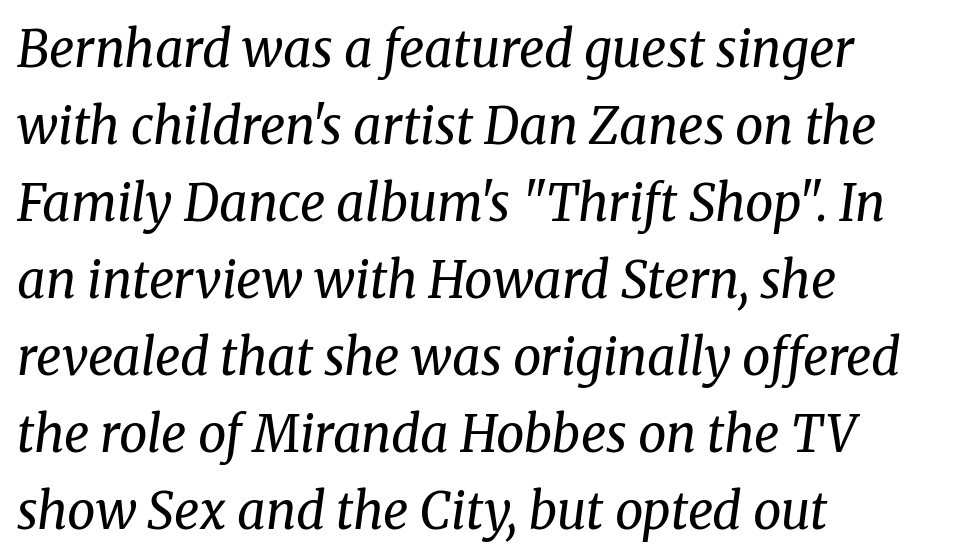
The gaps between neighbouring characters are ordinary and unremarkable. Stem width sits at or under what a default text font uses. The typeface chosen for these lines features serifs. Varying glyph widths throughout — classic text-font behaviour. Letters rest on an invisible, unmarked baseline.
